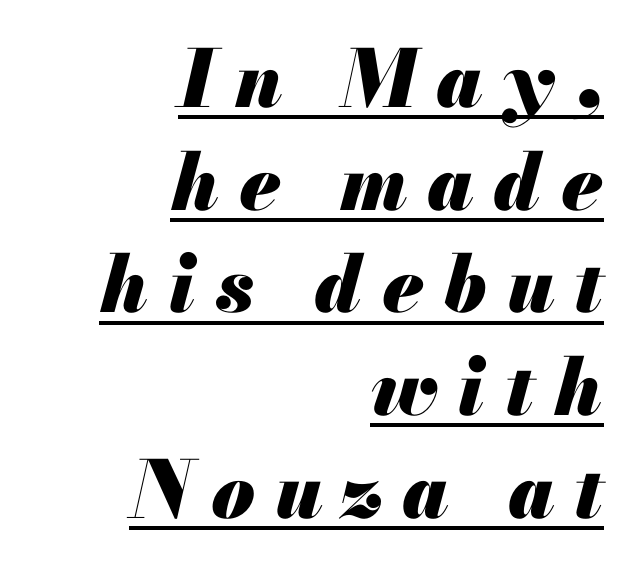
Q: Is the text bold? A: Yes.
Q: Is the text italic (slanted)? A: Yes, it leans right by about 13 degrees.
Q: Is the text underlined? A: Yes.
Q: How is the paragraph aligned? A: Right-aligned.
Q: Is the spacing between letters normal or unusually wide? A: Unusually wide.
Q: Is the spacing between lines tight, normal or loose? A: Normal.
Q: Width (condensed, normal, or wide)? A: Normal.
Q: Stroke contrast? A: Medium.
Q: x-height? A: Small.
Q: Monospaced? A: No.
